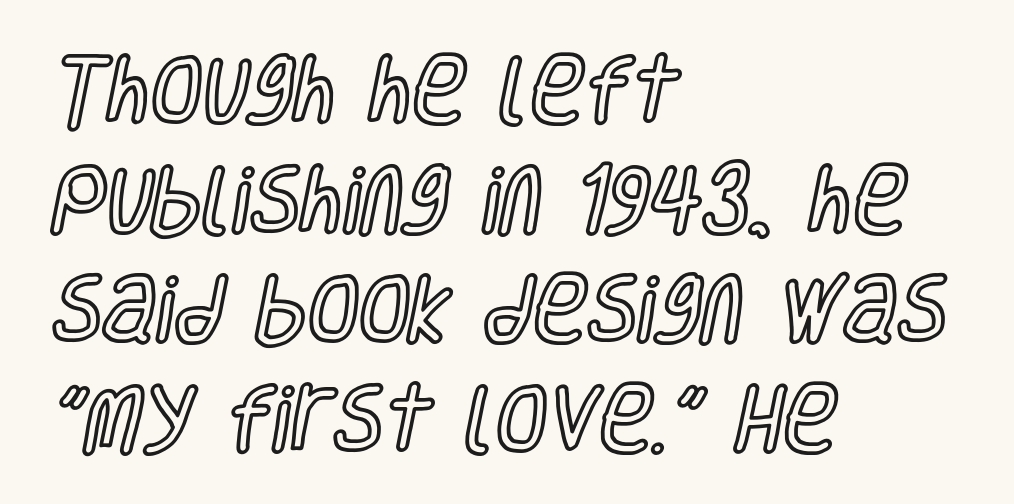
The face used here is rendered with its standard letterfit. Every row of glyphs begins at an identical x-position on the left. Do the characters align in a grid? No, the font is proportional. Each row of text sits above clean, open space.
